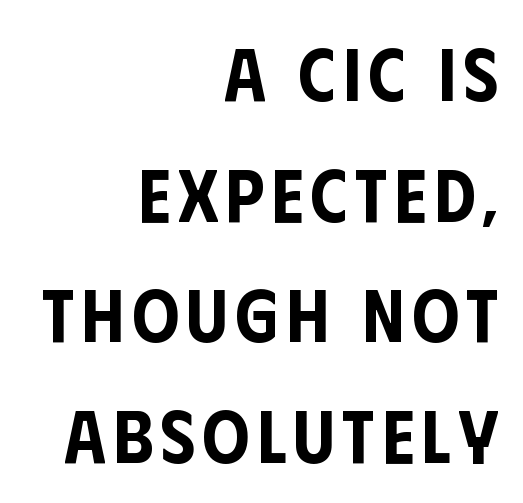
{"serif": "no", "italic": "no", "width": "condensed", "stroke_contrast": "low", "x_height": "large", "monospaced": "no", "underline": "no", "align": "right", "line_spacing": "normal", "line_spacing_ratio": 1.63, "glyph_px": 74}
